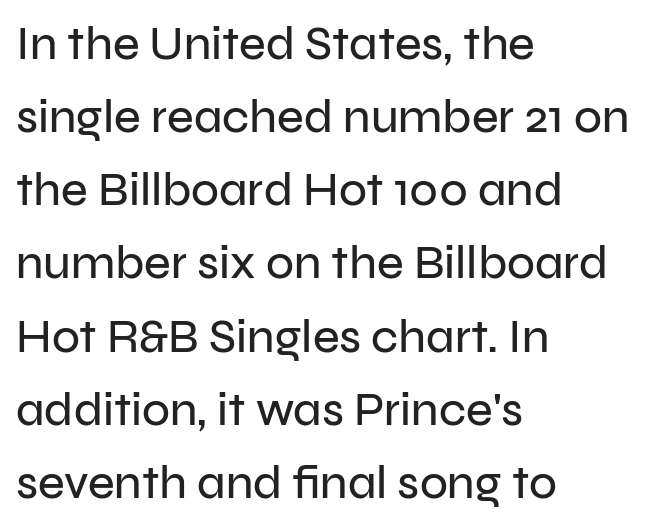
{"serif": "no", "italic": "no", "width": "normal", "stroke_contrast": "low", "x_height": "medium", "monospaced": "no", "underline": "no", "align": "left", "line_spacing": "normal", "line_spacing_ratio": 1.59, "letter_spacing": "normal", "letter_spacing_em": 0.0, "glyph_px": 46}
